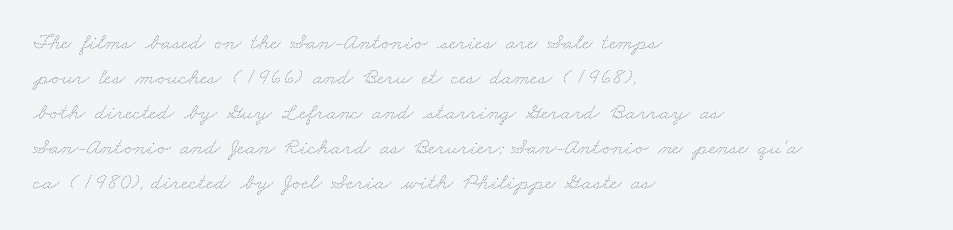
Summary of weight: not heavy and not bold. Leading: standard. The passage shown is not underscored anywhere. Each word holds together tightly as a unit, with standard inter-letter gaps. The lines are quadded left.
